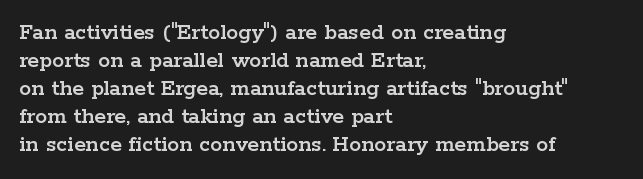
{"italic": "no", "underline": "no", "align": "left", "line_spacing_ratio": 1.17, "letter_spacing": "normal", "letter_spacing_em": 0.0, "glyph_px": 24}
